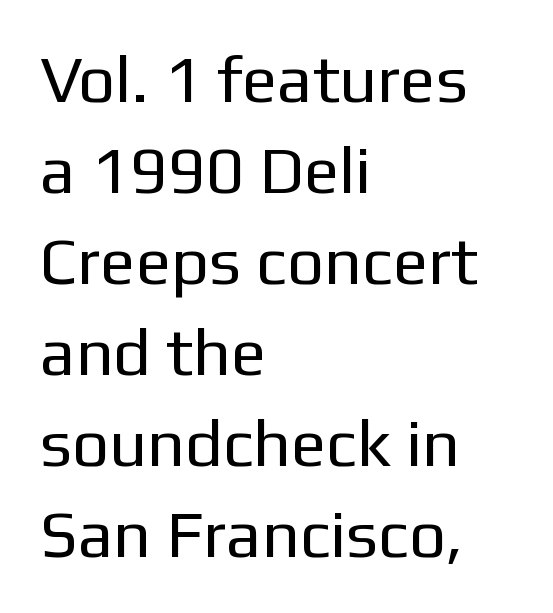
{"serif": "no", "italic": "no", "bold": "no", "weight": "regular", "width": "normal", "stroke_contrast": "low", "x_height": "medium", "monospaced": "no", "underline": "no", "align": "left", "line_spacing": "normal", "line_spacing_ratio": 1.38, "letter_spacing": "normal", "letter_spacing_em": 0.0, "glyph_px": 66}
